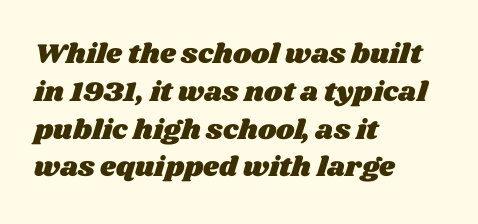
{"width": "wide", "stroke_contrast": "medium", "x_height": "large", "monospaced": "no", "underline": "no", "align": "left", "line_spacing": "normal", "line_spacing_ratio": 1.35, "letter_spacing": "normal", "letter_spacing_em": 0.0, "glyph_px": 28}
